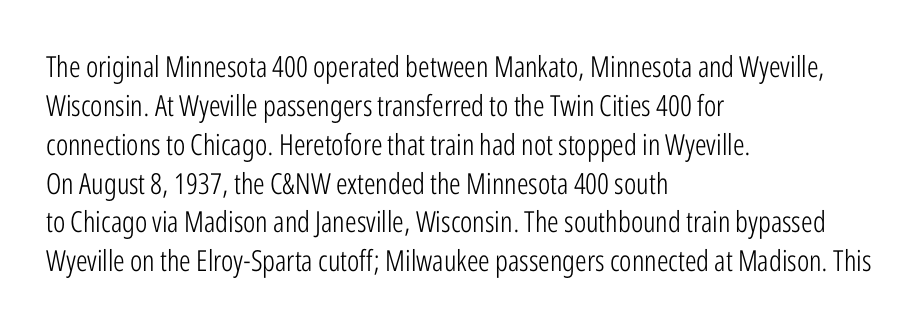
Q: Is the text bold? A: No.
Q: Is the text italic (slanted)? A: No, it is upright.
Q: Is the typeface a serif or a sans-serif typeface? A: Sans-serif.
Q: Is the text underlined? A: No.
Q: How is the paragraph aligned? A: Left-aligned.
Q: Is the spacing between letters normal or unusually wide? A: Normal.
Q: Is the spacing between lines tight, normal or loose? A: Normal.
Q: Width (condensed, normal, or wide)? A: Condensed.
Q: Stroke contrast? A: Low.
Q: x-height? A: Medium.
Q: Monospaced? A: No.
